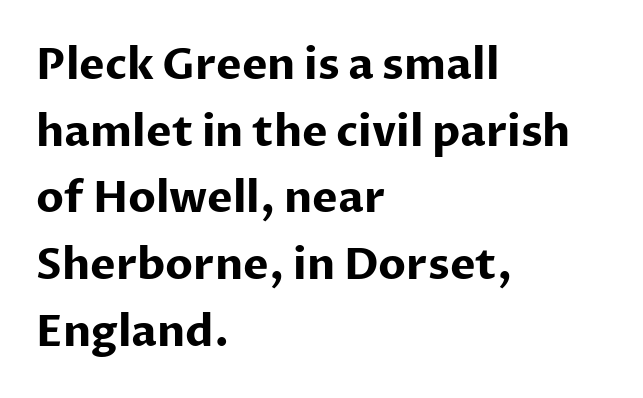
{"serif": "no", "italic": "no", "bold": "yes", "weight": "bold", "width": "normal", "stroke_contrast": "low", "x_height": "medium", "monospaced": "no", "underline": "no", "align": "left", "line_spacing": "normal", "line_spacing_ratio": 1.55, "letter_spacing": "normal", "letter_spacing_em": 0.0, "glyph_px": 43}
